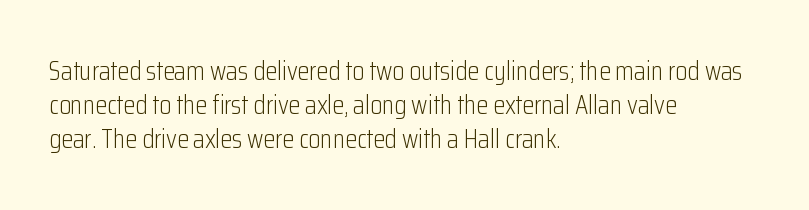
Q: Is the text bold? A: No.
Q: Is the text italic (slanted)? A: No, it is upright.
Q: Is the text underlined? A: No.
Q: How is the paragraph aligned? A: Left-aligned.
Q: Is the spacing between letters normal or unusually wide? A: Normal.
Q: Is the spacing between lines tight, normal or loose? A: Normal.
